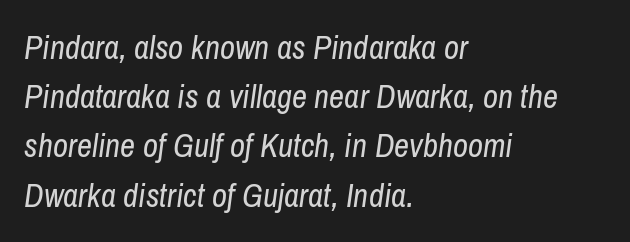
{"italic": "yes", "lean": "right", "slant_degrees": 8, "bold": "no", "weight": "regular", "width": "condensed", "stroke_contrast": "low", "x_height": "medium", "monospaced": "no", "underline": "no", "align": "left", "line_spacing": "normal", "line_spacing_ratio": 1.49, "letter_spacing": "normal", "letter_spacing_em": 0.0, "glyph_px": 33}
